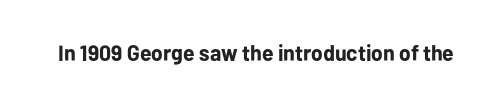
Q: Is the text bold? A: Yes.
Q: Is the text italic (slanted)? A: No, it is upright.
Q: Is the text underlined? A: No.
Q: Is the spacing between letters normal or unusually wide? A: Normal.
